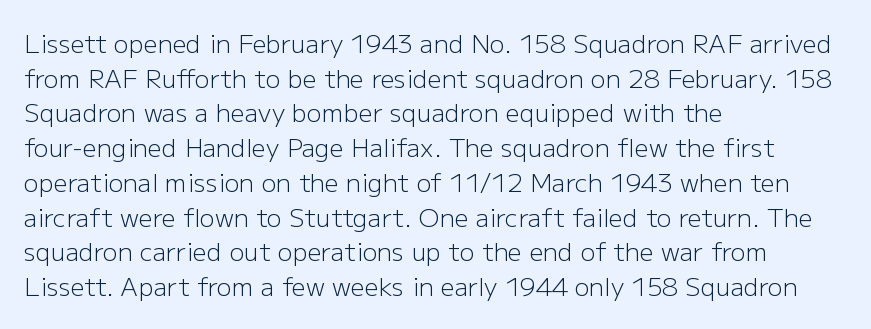
The image shows 25 px text type, upright; set left-aligned, normal line spacing (1.39x), normal letter spacing, not underlined.
